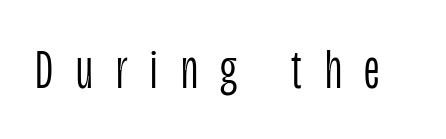
The image shows 56 px light, condensed sans-serif type, upright; set unusually wide letter spacing (+0.41 em), not underlined; low stroke contrast and a large x-height.
